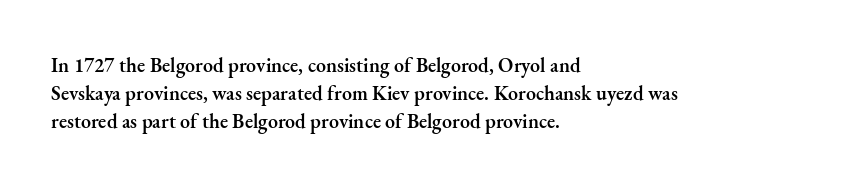
This is moderately heavy type, rendered in semibold. A bare baseline throughout the passage. Caption: standard tracking, unaltered. A typesetter would mark this as roman, not italic. The rows are spaced the way most documents space them. A classic flush-left, rag-right setting is used for this passage.
